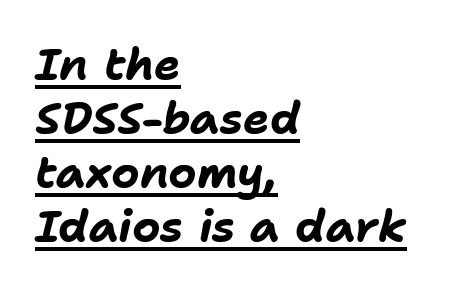
The tracking reads as untouched default to a designer's eye. Tall strokes in this sample are angled rather than plumb. The letters advance in unequal steps, a hallmark of proportional type. If you drew a ruler down the left edge, every line would touch it. The string is rendered with underlining switched on.
